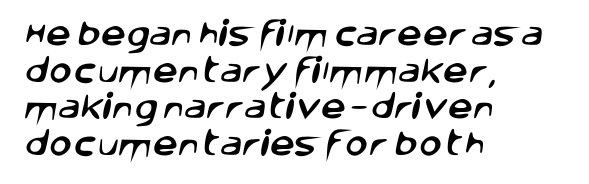
Q: Is the typeface a serif or a sans-serif typeface? A: Sans-serif.
Q: Is the text underlined? A: No.
Q: How is the paragraph aligned? A: Left-aligned.
Q: Is the spacing between letters normal or unusually wide? A: Normal.
Q: Is the spacing between lines tight, normal or loose? A: Normal.
Q: Width (condensed, normal, or wide)? A: Normal.
Q: Stroke contrast? A: Low.
Q: x-height? A: Large.
Q: Monospaced? A: No.
